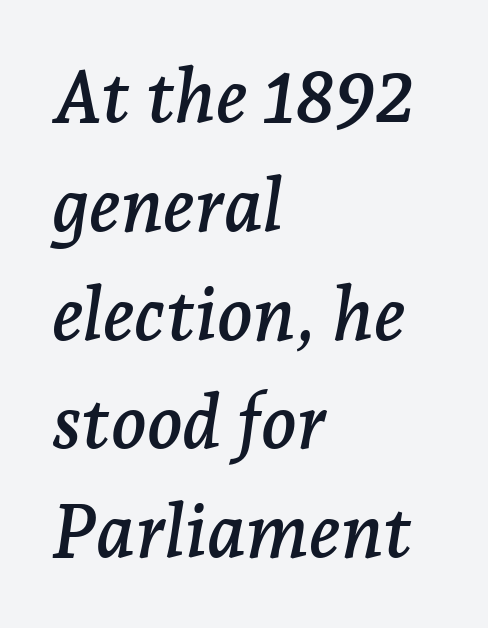
Q: Is the text italic (slanted)? A: Yes, it leans right by about 7 degrees.
Q: Is the typeface a serif or a sans-serif typeface? A: Serif.
Q: Is the text underlined? A: No.
Q: How is the paragraph aligned? A: Left-aligned.
Q: Is the spacing between letters normal or unusually wide? A: Normal.
Q: Is the spacing between lines tight, normal or loose? A: Normal.
Q: Width (condensed, normal, or wide)? A: Normal.
Q: Stroke contrast? A: Low.
Q: x-height? A: Medium.
Q: Monospaced? A: No.
